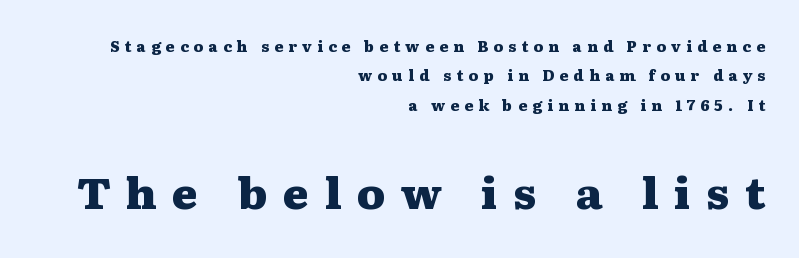
{"serif": "yes", "italic": "no", "bold": "yes", "weight": "heavy", "width": "wide", "stroke_contrast": "medium", "x_height": "medium", "monospaced": "no", "underline": "no", "align": "right", "line_spacing": "loose", "line_spacing_ratio": 1.96, "letter_spacing": "wide", "letter_spacing_em": 0.35, "larger_block": "second", "size_ratio": 2.93, "glyph_px": 44}
